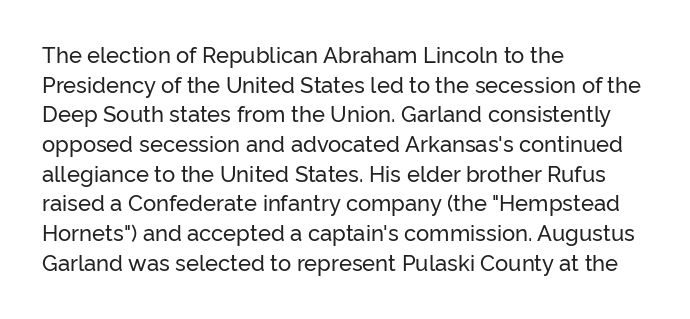
The passage shown stacks its lines at a standard gap. Look at the tracking — it's just the regular setting, nothing added. A typesetter would mark this as roman, not italic. Underlining? Definitely not there. One-word summary of the alignment: left.
